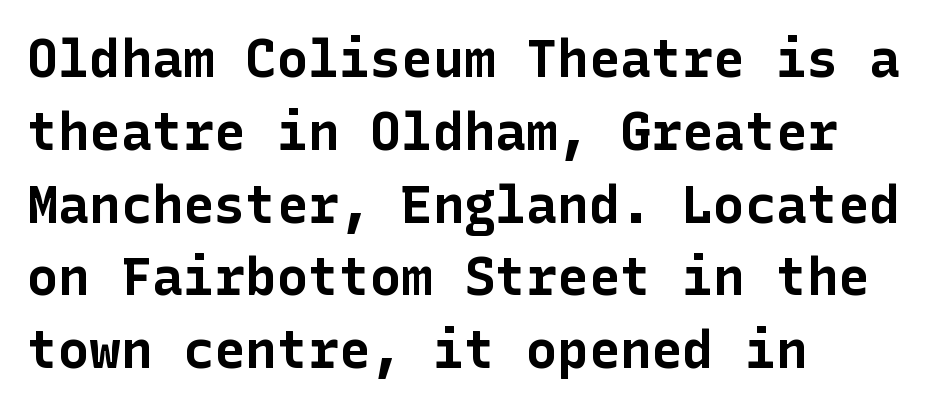
{"serif": "no", "italic": "no", "bold": "yes", "weight": "bold", "width": "normal", "stroke_contrast": "low", "x_height": "medium", "underline": "no", "align": "left", "line_spacing": "normal", "line_spacing_ratio": 1.4, "letter_spacing": "normal", "letter_spacing_em": 0.0, "glyph_px": 52}
